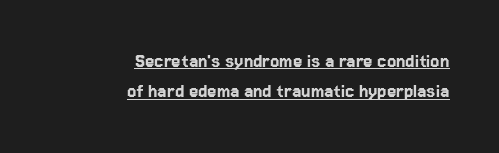
The sample's only ornament is a line tracing under the words. Which margin do the lines hug? The right one — the left edge is uneven. Between one letter and the next there's only the usual sliver of space. Quick note: not italic, upright.
